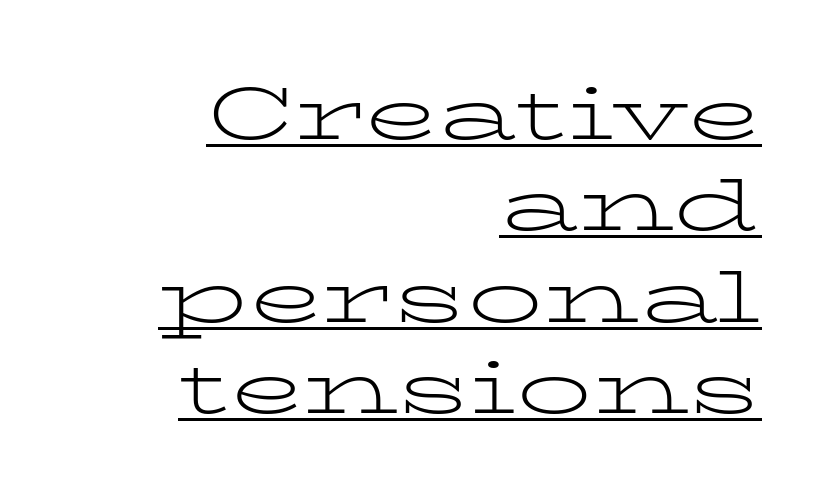
{"serif": "yes", "italic": "no", "bold": "no", "weight": "light", "width": "wide", "stroke_contrast": "low", "x_height": "medium", "monospaced": "no", "underline": "yes", "align": "right", "line_spacing_ratio": 1.22, "letter_spacing": "normal", "letter_spacing_em": 0.0, "glyph_px": 75}
